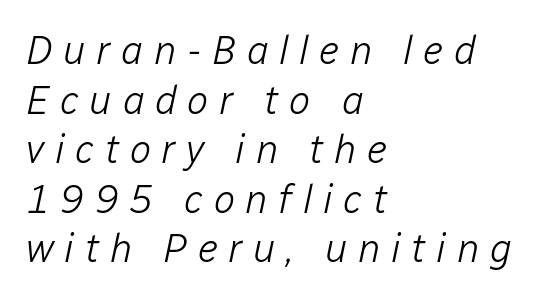
Q: Is the text bold? A: No.
Q: Is the text italic (slanted)? A: Yes, it leans right by about 12 degrees.
Q: Is the text underlined? A: No.
Q: How is the paragraph aligned? A: Left-aligned.
Q: Is the spacing between letters normal or unusually wide? A: Unusually wide.
Q: Width (condensed, normal, or wide)? A: Normal.
Q: Stroke contrast? A: Low.
Q: x-height? A: Medium.
Q: Monospaced? A: No.
